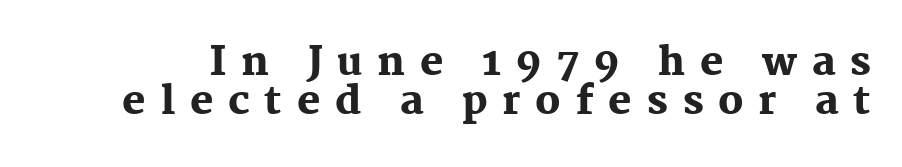
The image shows 39 px heavy serif type, upright; set tight line spacing (1.0x), unusually wide letter spacing (+0.38 em), not underlined; medium stroke contrast and a medium x-height.
